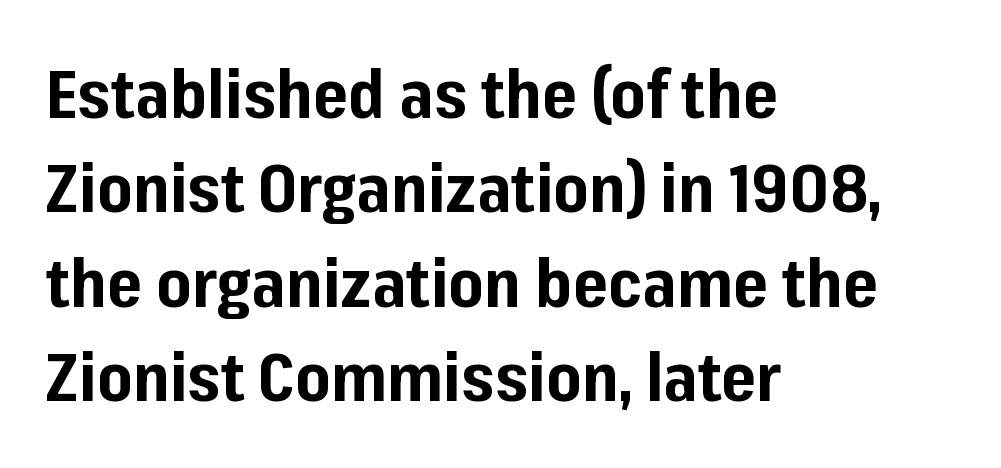
Examine the stroke ends and you'll find no serifs. Here the designer chose a conventional face with non-uniform glyph widths. Typesetter's note: full bold, strokes at maximum text heaviness. Does the copy run flush right? No — it runs flush left. Every stem runs plumb, perpendicular to the baseline.
